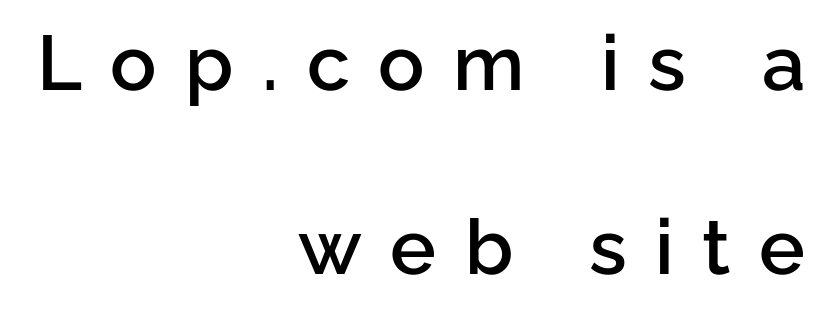
Q: Is the text bold? A: Semi-bold.
Q: Is the text italic (slanted)? A: No, it is upright.
Q: Is the typeface a serif or a sans-serif typeface? A: Sans-serif.
Q: Is the text underlined? A: No.
Q: How is the paragraph aligned? A: Right-aligned.
Q: Is the spacing between letters normal or unusually wide? A: Unusually wide.
Q: Is the spacing between lines tight, normal or loose? A: Loose.
Q: Width (condensed, normal, or wide)? A: Normal.
Q: Stroke contrast? A: Low.
Q: x-height? A: Medium.
Q: Monospaced? A: No.
